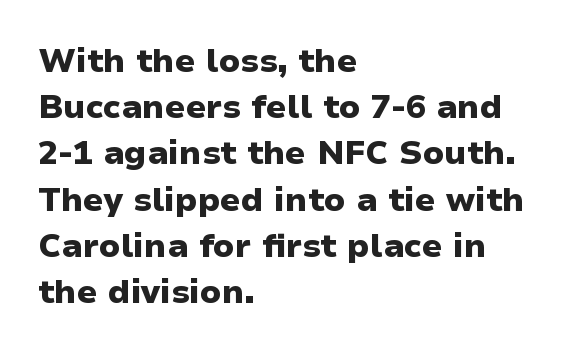
The image shows 33 px heavy sans-serif type, upright; set left-aligned, normal line spacing (1.4x), normal letter spacing, not underlined; low stroke contrast and a medium x-height.
